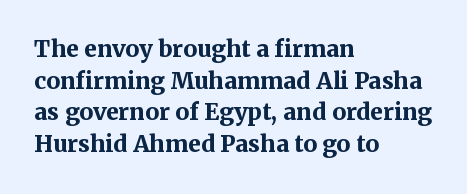
Q: Is the text bold? A: Yes.
Q: Is the text italic (slanted)? A: No, it is upright.
Q: Is the text underlined? A: No.
Q: How is the paragraph aligned? A: Left-aligned.
Q: Is the spacing between letters normal or unusually wide? A: Normal.
Q: Is the spacing between lines tight, normal or loose? A: Normal.
